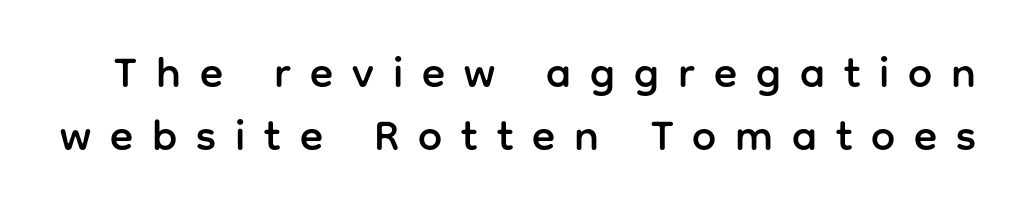
{"serif": "no", "italic": "no", "width": "normal", "stroke_contrast": "low", "x_height": "medium", "monospaced": "no", "underline": "no", "line_spacing": "normal", "line_spacing_ratio": 1.47, "letter_spacing": "wide", "letter_spacing_em": 0.44, "glyph_px": 43}
